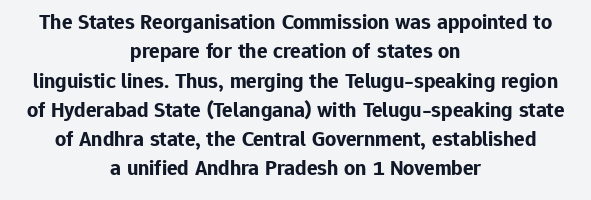
A typesetter would mark this as roman, not italic. Rows of type keep a routine distance in the vertical direction. These lines are centered, leaving both edges ragged. Beneath every word, the page is bare.
